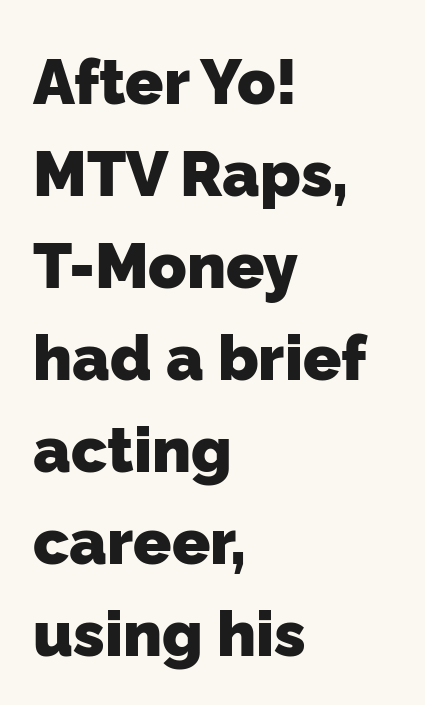
The image shows 63 px heavy sans-serif type; set left-aligned, normal line spacing (1.46x), normal letter spacing, not underlined; low stroke contrast and a medium x-height.
